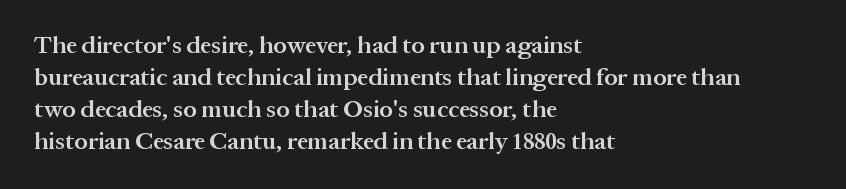
{"italic": "no", "bold": "semi", "underline": "no", "align": "left", "line_spacing": "normal", "line_spacing_ratio": 1.33, "letter_spacing": "normal", "letter_spacing_em": 0.0, "glyph_px": 24}
